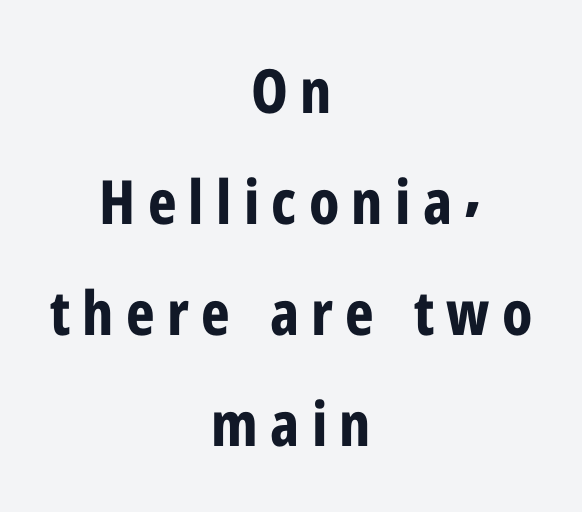
Q: Is the text bold? A: Yes.
Q: Is the text italic (slanted)? A: No, it is upright.
Q: Is the typeface a serif or a sans-serif typeface? A: Sans-serif.
Q: Is the text underlined? A: No.
Q: How is the paragraph aligned? A: Centered.
Q: Is the spacing between letters normal or unusually wide? A: Unusually wide.
Q: Width (condensed, normal, or wide)? A: Condensed.
Q: Stroke contrast? A: Low.
Q: x-height? A: Medium.
Q: Monospaced? A: No.
